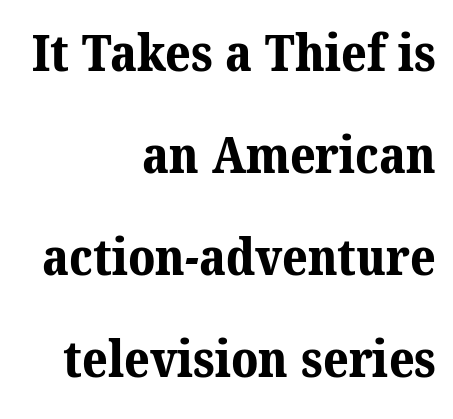
{"serif": "yes", "bold": "yes", "weight": "bold", "width": "normal", "stroke_contrast": "medium", "x_height": "medium", "monospaced": "no", "underline": "no", "align": "right", "line_spacing": "loose", "line_spacing_ratio": 2.04, "letter_spacing": "normal", "letter_spacing_em": 0.0, "glyph_px": 50}
